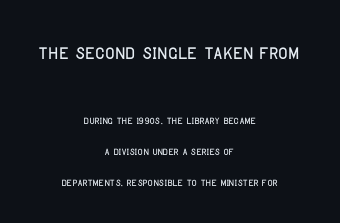
Whoever set this made the first block the dominant, larger element. If you measured baseline to baseline, you'd find a long distance. Rendered with straight, roman letterforms. The setting favours the middle, as headings and verse often do. Default kerning and tracking; the words read as compact shapes.
